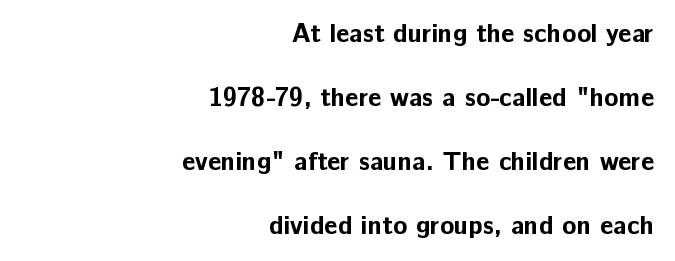
Q: Is the text bold? A: Yes.
Q: Is the text italic (slanted)? A: No, it is upright.
Q: Is the text underlined? A: No.
Q: How is the paragraph aligned? A: Right-aligned.
Q: Is the spacing between letters normal or unusually wide? A: Normal.
Q: Is the spacing between lines tight, normal or loose? A: Loose.
